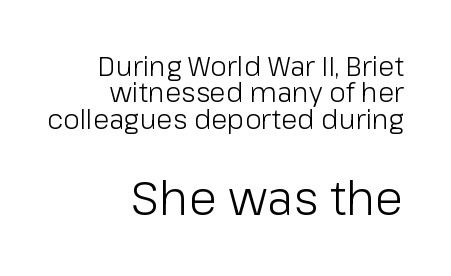
Is the lower block the larger one? Yes — the lower block carries the bigger type. Think of a printed novel: that variable character pitch is what you see here. The ragged edge is on the left, which tells us the setting is flush right. Caption: standard tracking, unaltered. Regarding leading, the lines here are crowded together.
